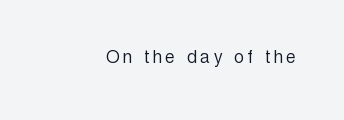
{"italic": "no", "bold": "no", "underline": "no", "glyph_px": 21}
